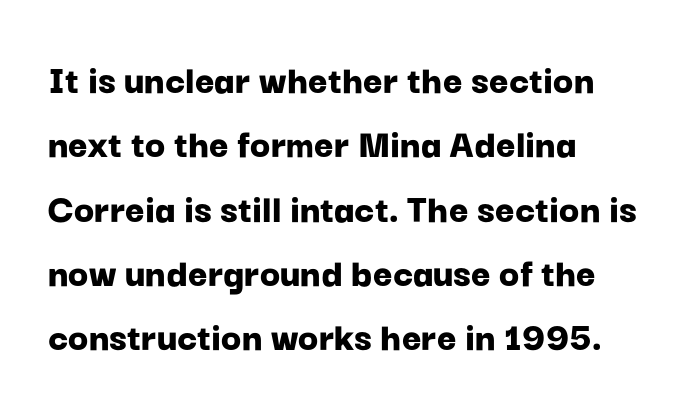
{"serif": "no", "italic": "no", "bold": "yes", "weight": "bold", "width": "normal", "stroke_contrast": "low", "x_height": "medium", "monospaced": "no", "underline": "no", "align": "left", "line_spacing": "normal", "line_spacing_ratio": 1.53, "letter_spacing": "normal", "letter_spacing_em": 0.0, "glyph_px": 42}
